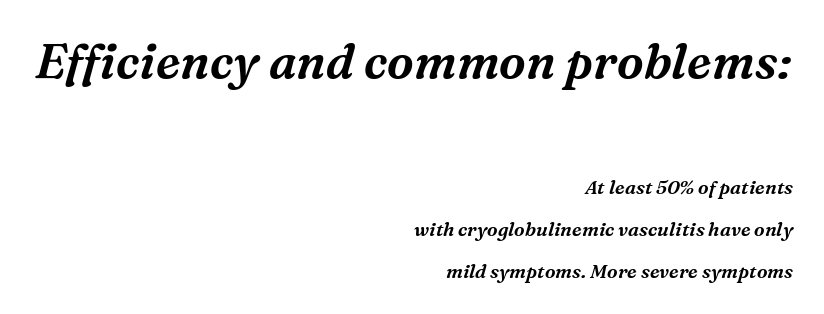
Leading is clearly above the norm, producing a sparse column. Horizontally, the lines are justified to the trailing edge only. Which chunk is bigger? The first one — the top block dwarfs the bottom. The font family rendered here belongs to the serif group. Think of a printed novel: that variable character pitch is what you see here. Italic? Definitely — the glyphs are oblique.
